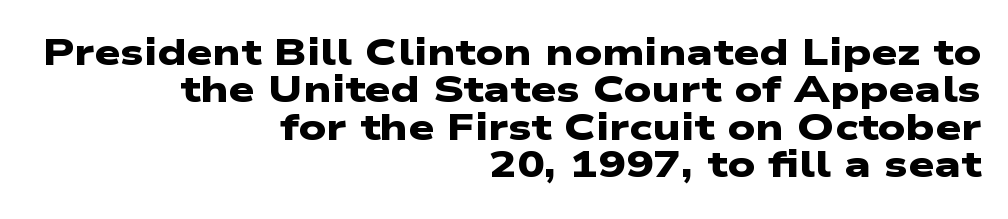
The image shows 37 px heavy, wide sans-serif type; set right-aligned, tight line spacing (1.01x), normal letter spacing, not underlined; low stroke contrast and a medium x-height.
